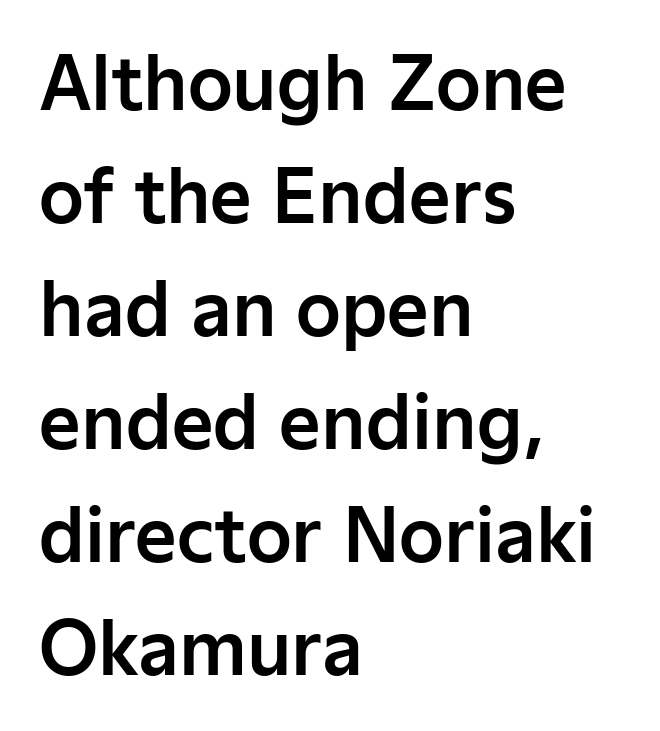
If you drew a ruler down the left edge, every line would touch it. The letters advance in unequal steps, a hallmark of proportional type. Unlike italic type, these characters show no tilt at all. This block has exactly the height ordinary leading produces. Observe the absence of serifs on each vertical stroke in this sample. The horizontal fit of the characters is conventional and even.
